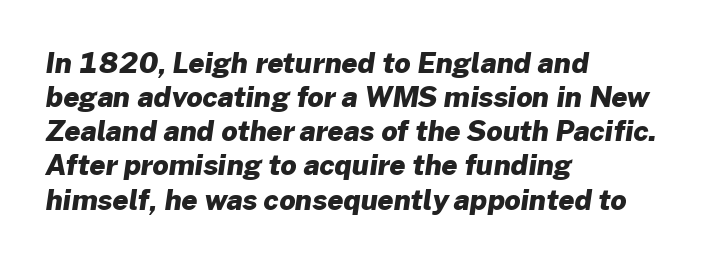
Nobody drew a line under any word here. Do the characters align in a grid? No, the font is proportional. The compositor pushed each line to the left boundary. These lines keep a tight, regular rhythm from letter to letter.
